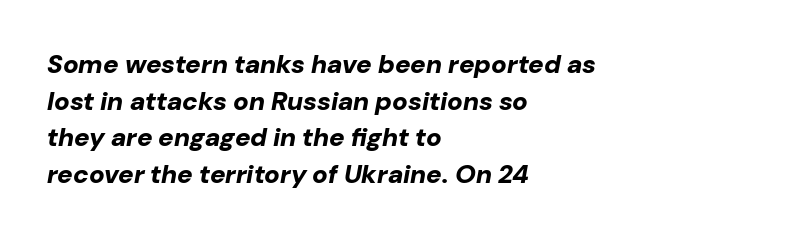
Q: Is the text bold? A: Yes.
Q: Is the text italic (slanted)? A: Yes, it leans right by about 10 degrees.
Q: Is the text underlined? A: No.
Q: How is the paragraph aligned? A: Left-aligned.
Q: Is the spacing between letters normal or unusually wide? A: Normal.
Q: Is the spacing between lines tight, normal or loose? A: Normal.
